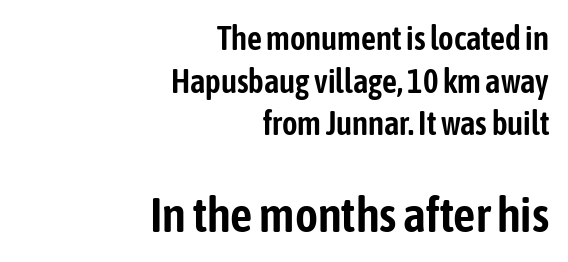
Underlining? Definitely not there. Posture: vertical. Note: no serifs on the glyphs. These lines are set flush right with a ragged left edge.
